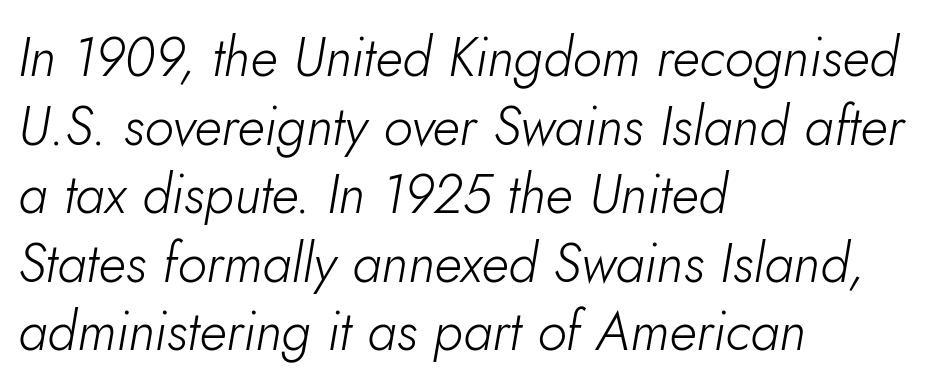
Type without underlining. Think of a printed novel: that variable character pitch is what you see here. These glyphs show unthickened strokes, regular width or finer. A student would call this left alignment; a typographer would say flush left, rag right. Reading down the column, the eye jumps a familiar distance to each next line. Short note: letters normally spaced.
